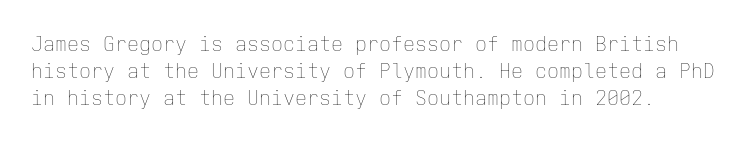
Evenly set lines give the paragraph a standard silhouette. Underlining? Definitely not there. Vertical strokes here are truly vertical. Is the stroke heavy? The answer is a plain regular-or-lighter.
